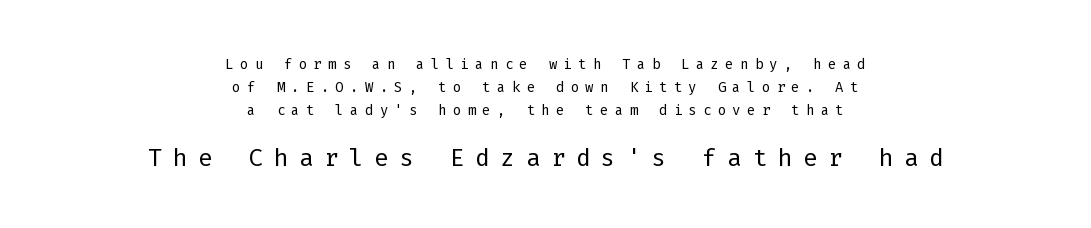
{"italic": "no", "bold": "no", "underline": "no", "align": "center", "line_spacing": "normal", "line_spacing_ratio": 1.63, "letter_spacing": "wide", "letter_spacing_em": 0.45, "larger_block": "second", "size_ratio": 1.71, "glyph_px": 24}
